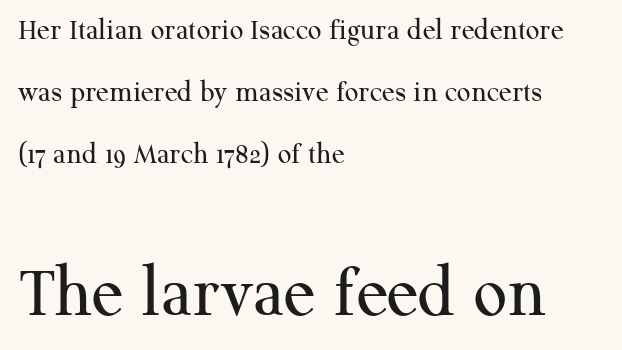
{"serif": "yes", "italic": "no", "bold": "no", "weight": "regular", "width": "normal", "stroke_contrast": "medium", "x_height": "medium", "monospaced": "no", "underline": "no", "align": "left", "line_spacing": "loose", "line_spacing_ratio": 2.06, "letter_spacing": "normal", "letter_spacing_em": 0.0, "larger_block": "second", "size_ratio": 2.47, "glyph_px": 74}
